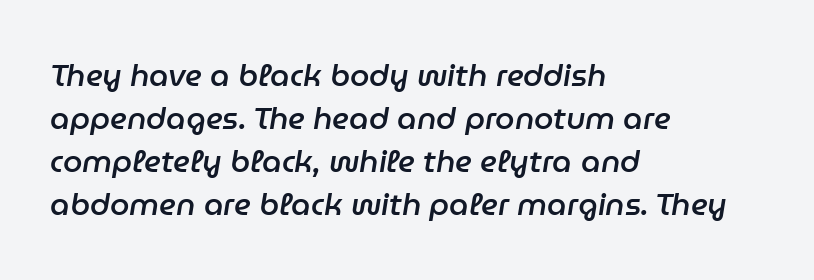
Weight check: semibold — heavier than regular, not quite bold. This rendering leaves character spacing at its baseline value. The lines are quadded left. Spacing verdict: proportional, widths tailored to each character. Emphasis-style slanted type is in use.
